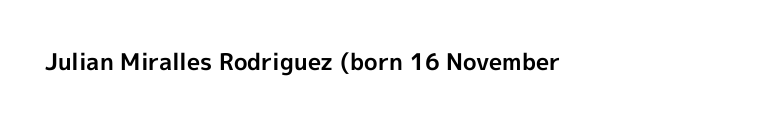
Q: Is the text bold? A: Yes.
Q: Is the text italic (slanted)? A: No, it is upright.
Q: Is the text underlined? A: No.
Q: Is the spacing between letters normal or unusually wide? A: Normal.
